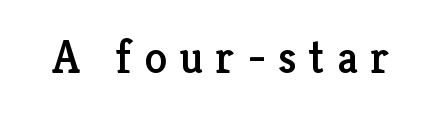
The image shows 46 px serif type, upright; set unusually wide letter spacing (+0.27 em), not underlined; low stroke contrast and a medium x-height.
